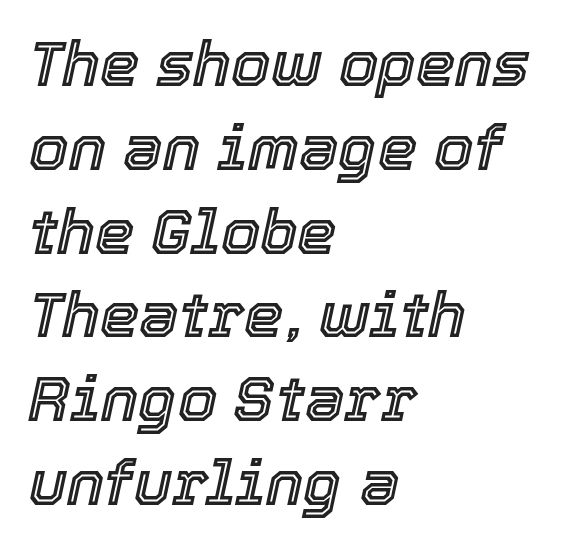
{"italic": "yes", "lean": "right", "slant_degrees": 12, "width": "normal", "x_height": "medium", "monospaced": "no", "underline": "no", "align": "left", "line_spacing": "normal", "line_spacing_ratio": 1.33, "letter_spacing": "normal", "letter_spacing_em": 0.0, "glyph_px": 63}
